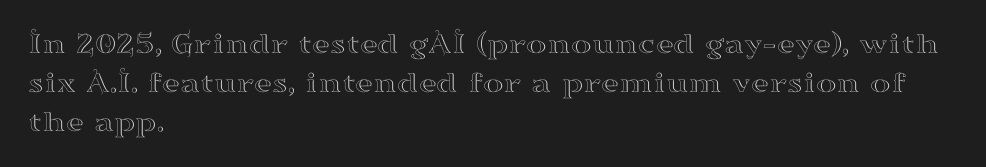
The image shows 31 px wide serif type, upright; set left-aligned, normal line spacing (1.26x), normal letter spacing, not underlined; high stroke contrast and a small x-height.
